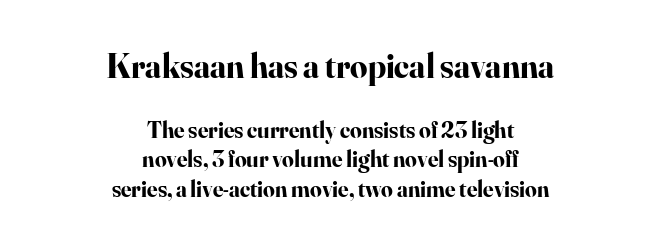
Upright lettering throughout. A serif font was chosen for this passage. Is the type bold? Yes — the strokes are clearly thick and heavy. The more generous point size was reserved for the upper chunk. Line starts and ends both wander, symmetrically.
